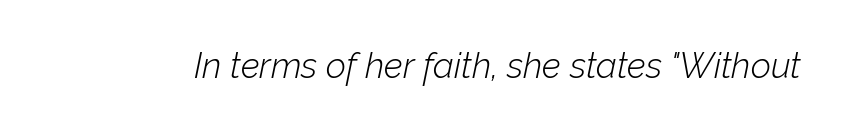
Q: Is the text bold? A: No.
Q: Is the text italic (slanted)? A: Yes, it leans right by about 12 degrees.
Q: Is the text underlined? A: No.
Q: Is the spacing between letters normal or unusually wide? A: Normal.
Q: Width (condensed, normal, or wide)? A: Normal.
Q: Stroke contrast? A: Low.
Q: x-height? A: Medium.
Q: Monospaced? A: No.
